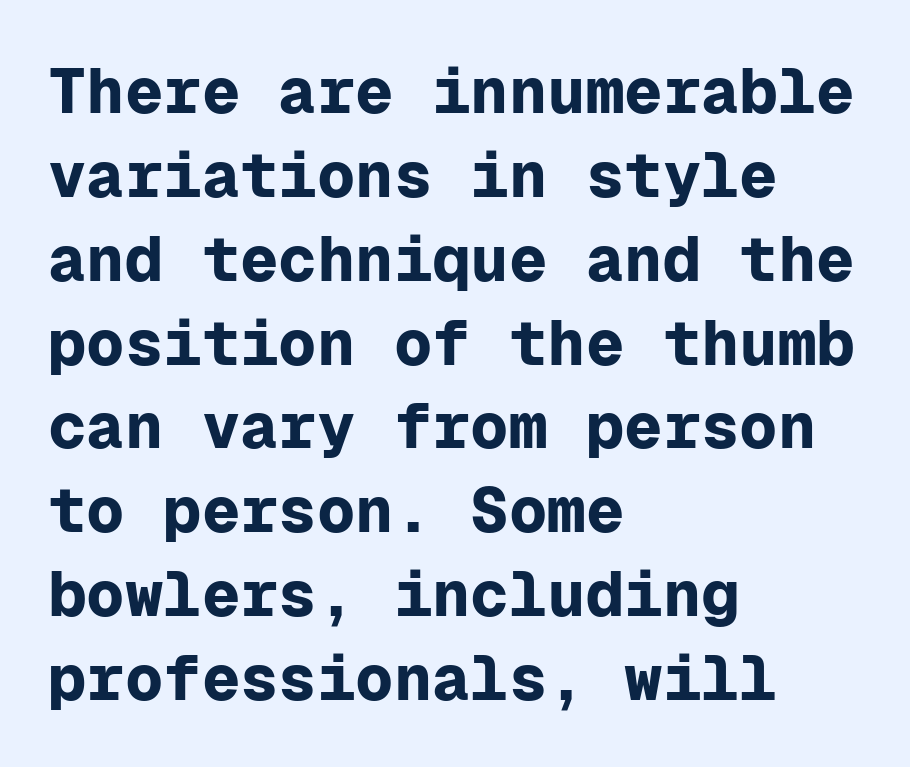
In CSS terms this would be text-align: left. The passage shown is not underscored anywhere. Heft: maximum for text — a bold. No extra tracking has been applied to these lines. Regarding serifs, this sample does without them. The face used here is monospaced, like something from a code editor.
